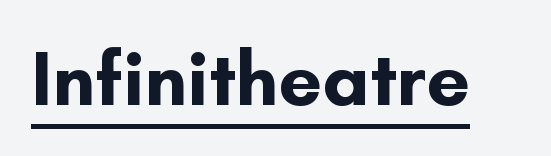
Underline: present. Tall strokes in this sample are plumb rather than angled. Typographic density is high because the face is bold. In terms of letterform style, serifs are entirely absent. Nobody touched the tracking dial on this one. The passage shown is typed in a proportional face where columns would drift.
